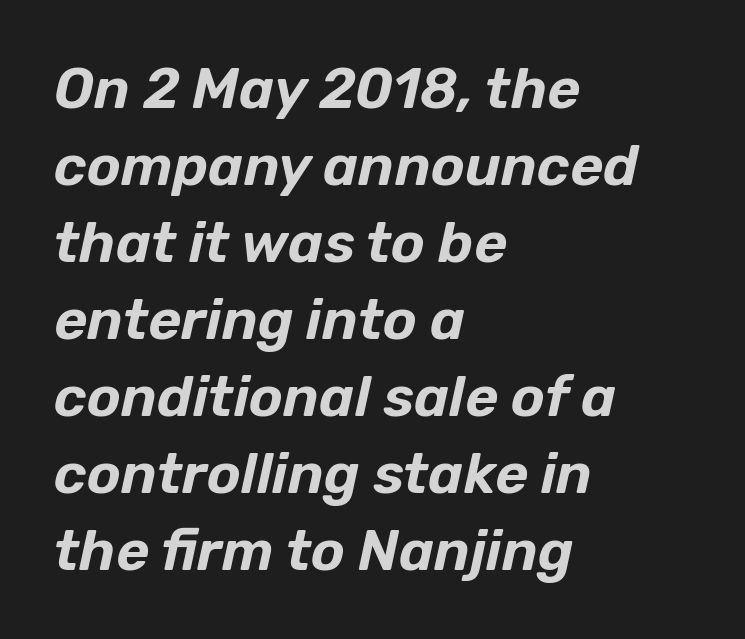
The face used here is rendered with its standard letterfit. Left-aligned paragraph, ragged on the right. The baseline area is clear. Varying glyph widths throughout — classic text-font behaviour. The glyphs look as if they've been sheared to an angle.
